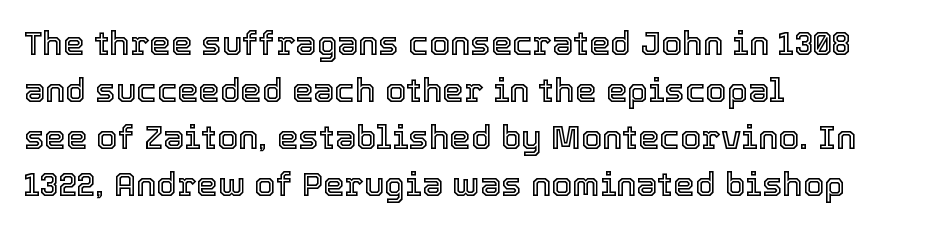
Q: Is the text italic (slanted)? A: No, it is upright.
Q: Is the text underlined? A: No.
Q: How is the paragraph aligned? A: Left-aligned.
Q: Is the spacing between letters normal or unusually wide? A: Normal.
Q: Is the spacing between lines tight, normal or loose? A: Normal.
Q: Width (condensed, normal, or wide)? A: Normal.
Q: x-height? A: Medium.
Q: Monospaced? A: No.
